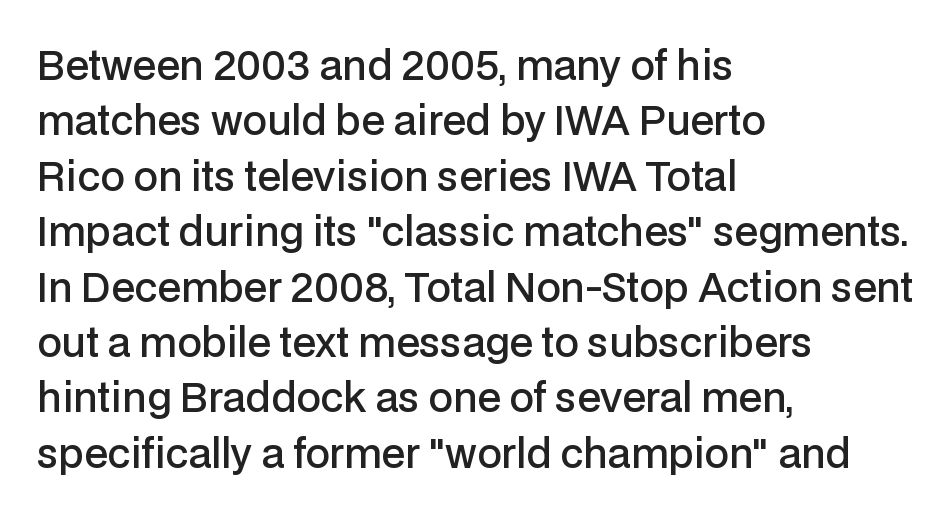
{"serif": "no", "italic": "no", "bold": "semi", "weight": "semibold", "width": "normal", "stroke_contrast": "low", "x_height": "medium", "monospaced": "no", "underline": "no", "align": "left", "line_spacing": "normal", "line_spacing_ratio": 1.42, "letter_spacing": "normal", "letter_spacing_em": 0.0, "glyph_px": 39}
